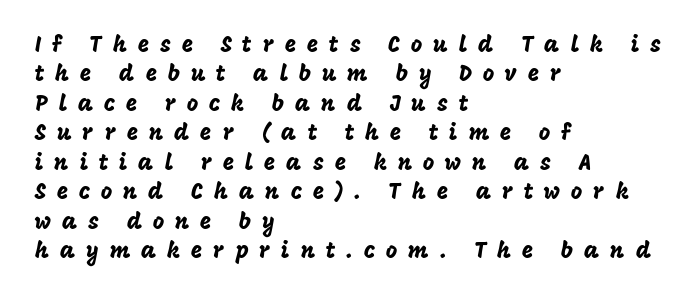
Q: Is the text italic (slanted)? A: Yes.
Q: Is the text underlined? A: No.
Q: How is the paragraph aligned? A: Left-aligned.
Q: Is the spacing between letters normal or unusually wide? A: Unusually wide.
Q: Is the spacing between lines tight, normal or loose? A: Normal.
